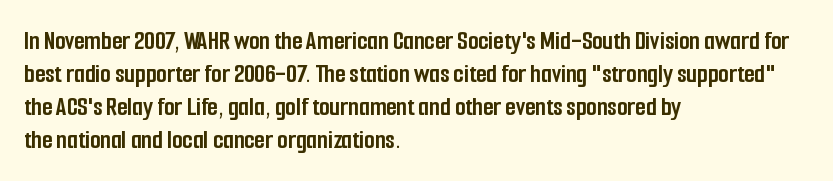
{"italic": "no", "bold": "yes", "underline": "no", "align": "left", "line_spacing_ratio": 1.22, "letter_spacing": "normal", "letter_spacing_em": 0.0, "glyph_px": 27}
